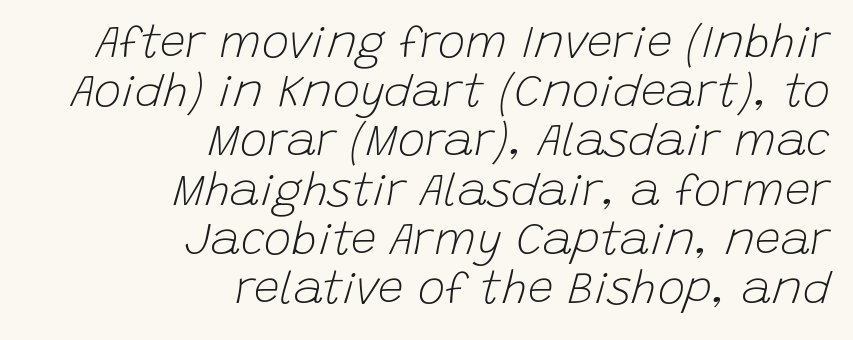
{"italic": "yes", "lean": "right", "slant_degrees": 15, "bold": "no", "weight": "light", "width": "normal", "stroke_contrast": "low", "x_height": "large", "monospaced": "no", "underline": "no", "align": "right", "line_spacing": "tight", "line_spacing_ratio": 1.07, "letter_spacing": "normal", "letter_spacing_em": 0.0, "glyph_px": 46}
